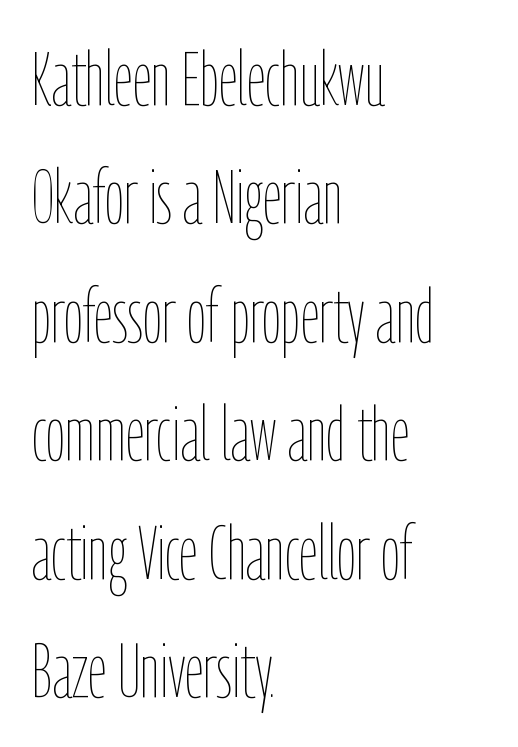
{"italic": "no", "bold": "no", "weight": "thin", "width": "condensed", "stroke_contrast": "low", "x_height": "medium", "monospaced": "no", "underline": "no", "align": "left", "line_spacing": "normal", "line_spacing_ratio": 1.58, "letter_spacing": "normal", "letter_spacing_em": 0.0, "glyph_px": 75}
